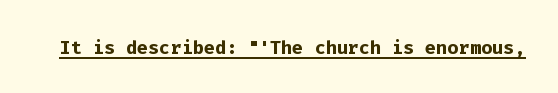
No extra tracking has been applied to these lines. Glance below the letters and you will spot a drawn line. Quick note: not italic, upright. The letters are bold, with thick, heavy strokes.
